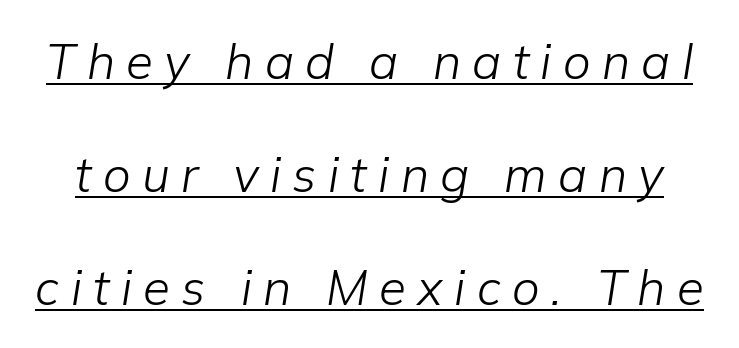
Does the leading feel generous? Absolutely, it's lavish. A light-to-regular cut is what we see here. Italic? Definitely — the glyphs are oblique. The letters are spread apart with noticeably loose tracking. Quick note: underline on.
